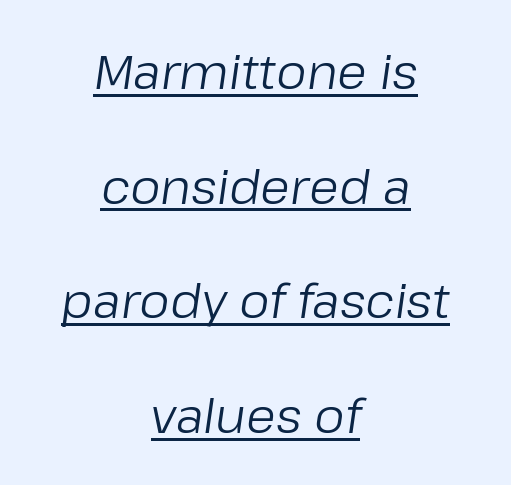
You could call the tracking neutral — neither tight nor loose. This sample is center-justified, so both line endings float freely. The block of text is sparse from top to bottom, with ample space between rows. The rendering uses natural spacing where letterforms have individual widths. Unbolded letterforms with no extra heft.
